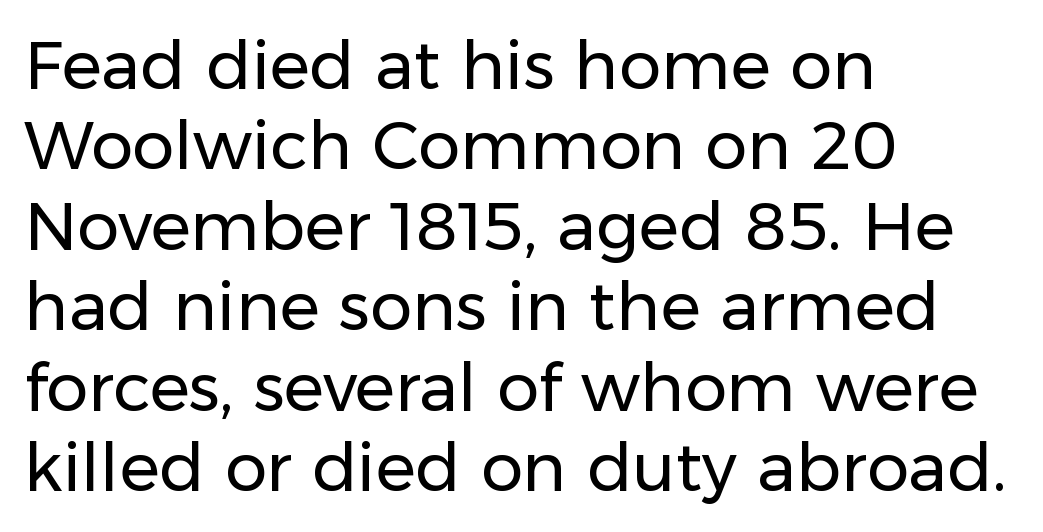
Bare-footed words on every line. Standard letterfit; no display-style spreading of the glyphs. Characters remain perfectly vertical along every line. Spacing verdict: proportional, widths tailored to each character. Does the copy run flush right? No — it runs flush left.
